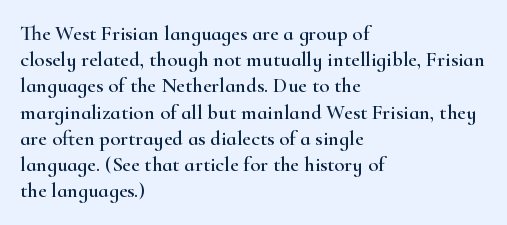
{"italic": "no", "underline": "no", "align": "left", "line_spacing": "normal", "line_spacing_ratio": 1.25, "letter_spacing": "normal", "letter_spacing_em": 0.0, "glyph_px": 21}
